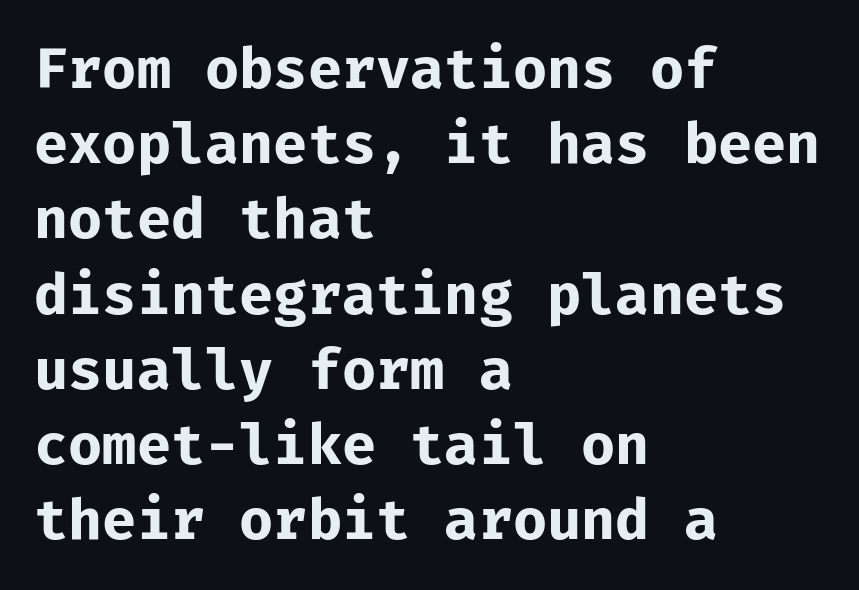
Q: Is the text bold? A: Yes.
Q: Is the text italic (slanted)? A: No, it is upright.
Q: Is the typeface a serif or a sans-serif typeface? A: Sans-serif.
Q: Is the text underlined? A: No.
Q: How is the paragraph aligned? A: Left-aligned.
Q: Is the spacing between letters normal or unusually wide? A: Normal.
Q: Is the spacing between lines tight, normal or loose? A: Normal.
Q: Width (condensed, normal, or wide)? A: Normal.
Q: Stroke contrast? A: Low.
Q: x-height? A: Medium.
Q: Monospaced? A: Yes.
